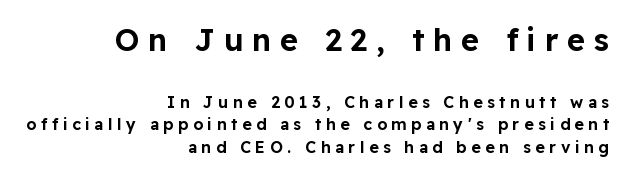
The image shows 31 px sans-serif type, upright; set right-aligned, normal line spacing (1.41x), unusually wide letter spacing (+0.28 em), not underlined; the first (top) block is 1.94x larger; low stroke contrast and a medium x-height.
